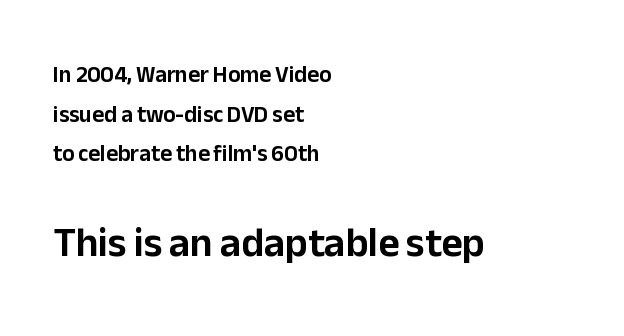
These two chunks differ in scale, with the bottom chunk taking the larger measure. Where is the straight margin? On the left. These lines are rendered in a variable-pitch font. The passage shown is not underscored anywhere. Stroke terminals: plain, sans-serif. These lines were composed using upright roman letters.
